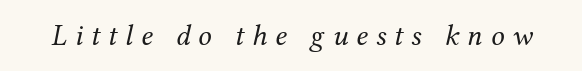
{"serif": "yes", "italic": "yes", "lean": "right", "slant_degrees": 12, "bold": "no", "weight": "regular", "width": "normal", "stroke_contrast": "medium", "x_height": "medium", "monospaced": "no", "underline": "no", "letter_spacing": "wide", "letter_spacing_em": 0.26, "glyph_px": 30}
